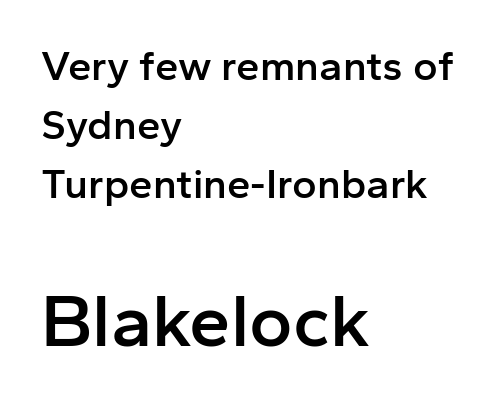
Here the designer chose a conventional face with non-uniform glyph widths. Horizontally, the lines are justified to the leading edge only. The block sitting lower on the canvas is the one with enlarged characters. Do the letters lean? They stand straight. A fair bit of extra ink — the face is semibold, not bold. Anything drawn beneath the words? Only blank space.
